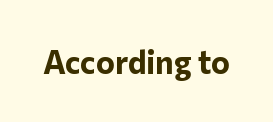
The image shows 32 px bold sans-serif type, upright; set normal letter spacing, not underlined; low stroke contrast and a medium x-height.
